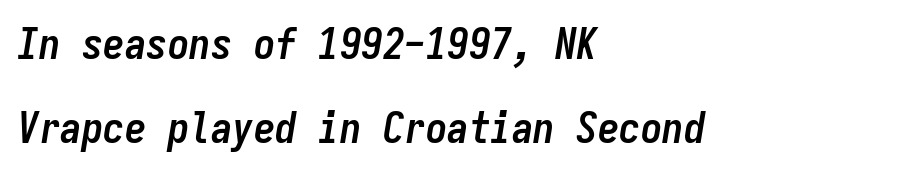
The image shows 43 px semibold, condensed type, italic (leaning right), monospaced; set left-aligned, loose line spacing (1.95x), normal letter spacing, not underlined; low stroke contrast and a medium x-height.
